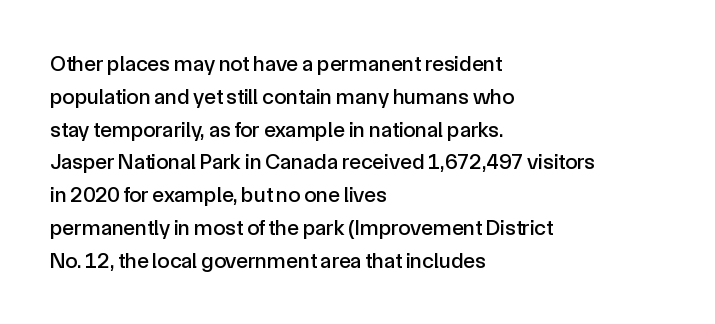
{"italic": "no", "underline": "no", "align": "left", "line_spacing": "normal", "line_spacing_ratio": 1.49, "letter_spacing": "normal", "letter_spacing_em": 0.0, "glyph_px": 22}
